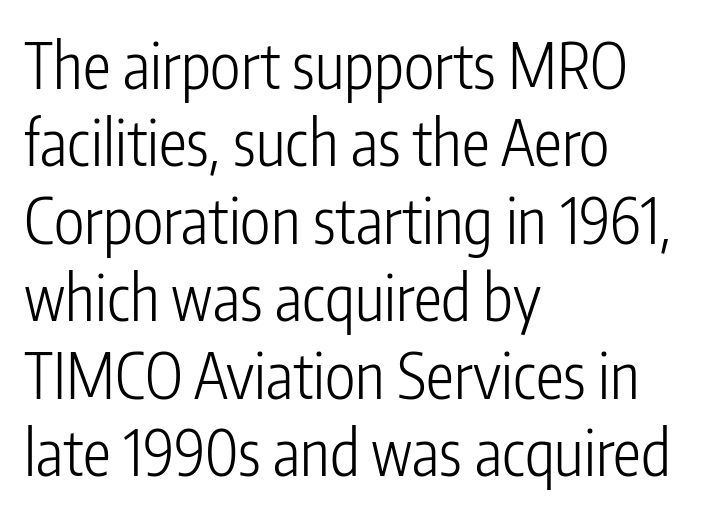
These lines are rendered in a variable-pitch font. Designer's note — italics off, roman on. The rendering anchors every line to the left-hand side. Clear beneath every line of the passage. The letters look calm and open, with moderate or lighter stems.
